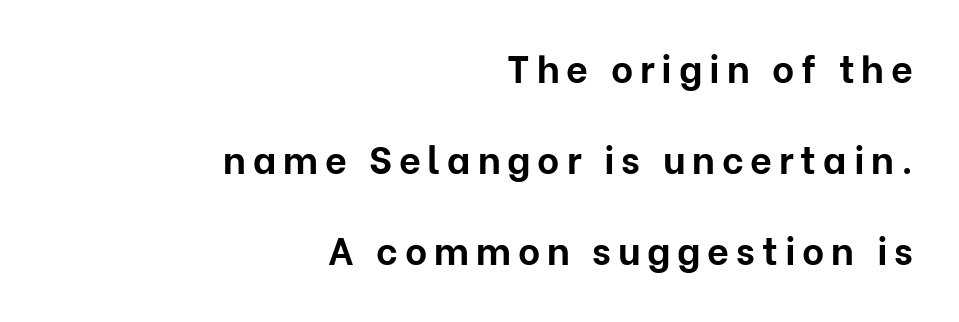
{"serif": "no", "italic": "no", "bold": "yes", "weight": "bold", "width": "normal", "stroke_contrast": "low", "x_height": "medium", "monospaced": "no", "underline": "no", "align": "right", "line_spacing": "loose", "line_spacing_ratio": 2.39, "glyph_px": 38}
